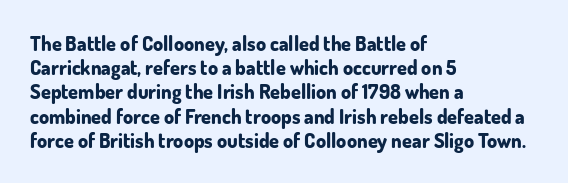
{"italic": "no", "bold": "yes", "underline": "no", "align": "left", "line_spacing_ratio": 1.21, "letter_spacing": "normal", "letter_spacing_em": 0.0, "glyph_px": 20}
